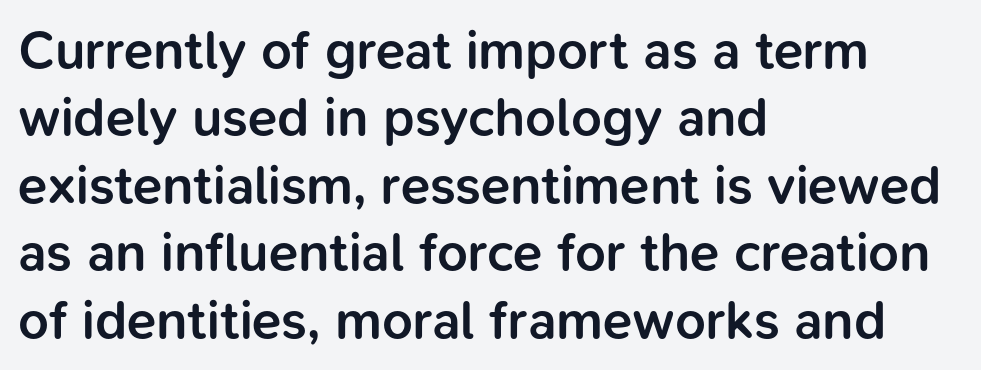
{"serif": "no", "italic": "no", "bold": "semi", "weight": "semibold", "width": "normal", "stroke_contrast": "low", "x_height": "medium", "monospaced": "no", "underline": "no", "align": "left", "line_spacing": "normal", "line_spacing_ratio": 1.25, "letter_spacing": "normal", "letter_spacing_em": 0.0, "glyph_px": 54}
